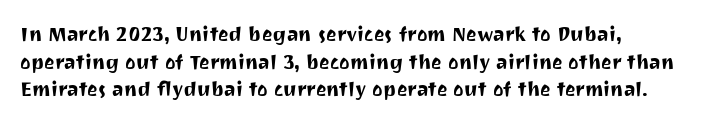
{"italic": "no", "underline": "no", "align": "left", "line_spacing": "normal", "line_spacing_ratio": 1.38, "letter_spacing": "normal", "letter_spacing_em": 0.0, "glyph_px": 20}
